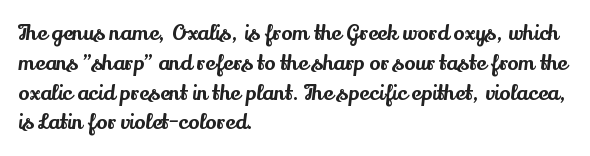
Q: Is the text italic (slanted)? A: Yes.
Q: Is the text underlined? A: No.
Q: How is the paragraph aligned? A: Left-aligned.
Q: Is the spacing between letters normal or unusually wide? A: Normal.
Q: Is the spacing between lines tight, normal or loose? A: Normal.
